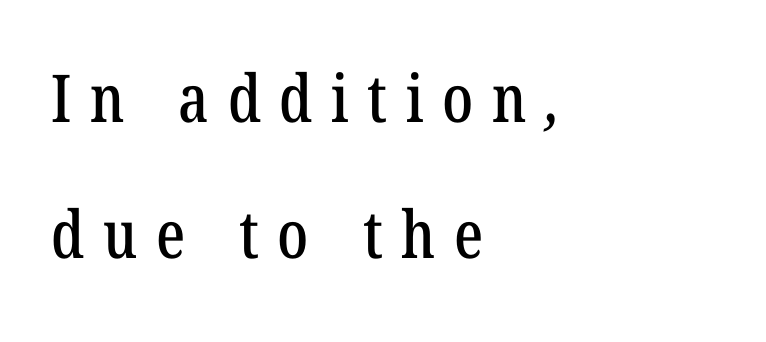
{"serif": "yes", "width": "condensed", "stroke_contrast": "low", "x_height": "medium", "monospaced": "no", "underline": "no", "align": "left", "line_spacing": "loose", "line_spacing_ratio": 2.06, "letter_spacing": "wide", "letter_spacing_em": 0.28, "glyph_px": 66}
